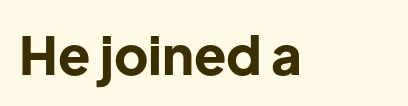
Nobody touched the tracking dial on this one. Character widths vary here, with narrow letters taking less room than wide ones. Heft: maximum for text — a bold. To sum up the face: it is a sans, with no serifs. Unmarked baselines from the first word to the last.
